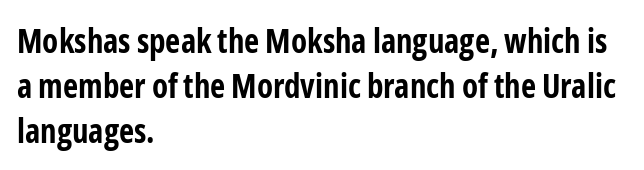
{"serif": "no", "italic": "no", "bold": "yes", "weight": "bold", "width": "condensed", "stroke_contrast": "low", "x_height": "medium", "monospaced": "no", "underline": "no", "align": "left", "line_spacing": "normal", "line_spacing_ratio": 1.36, "letter_spacing": "normal", "letter_spacing_em": 0.0, "glyph_px": 33}
